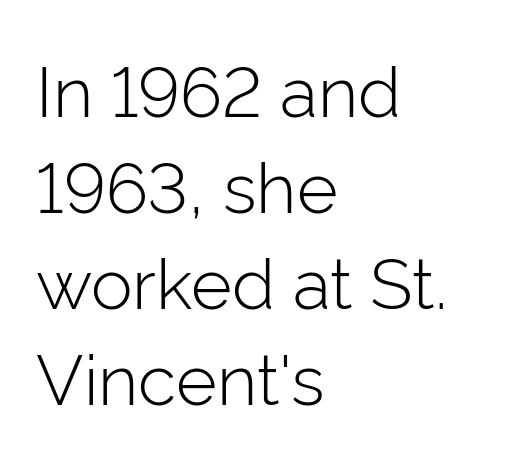
Think of a printed novel: that variable character pitch is what you see here. Leading matches the norm, producing a regular column. Descenders are the only things crossing below the line. The setting favours the left margin, as ordinary paragraphs usually do. Notice how the stems are strictly vertical — no italics here. Check where the strokes stop: nothing finishes them off — pure sans.
